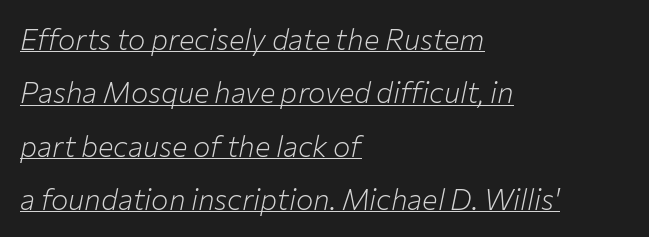
The image shows 29 px light type, italic (leaning right); set left-aligned, line spacing 1.84x, normal letter spacing, underlined; low stroke contrast and a medium x-height.
